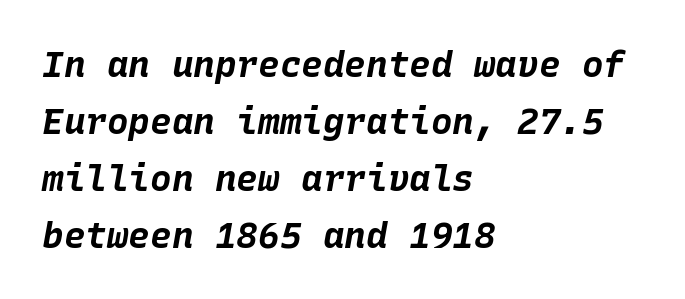
{"italic": "yes", "lean": "right", "slant_degrees": 10, "bold": "yes", "weight": "bold", "width": "normal", "stroke_contrast": "low", "x_height": "large", "monospaced": "yes", "underline": "no", "align": "left", "line_spacing": "normal", "line_spacing_ratio": 1.58, "letter_spacing": "normal", "letter_spacing_em": 0.0, "glyph_px": 36}
